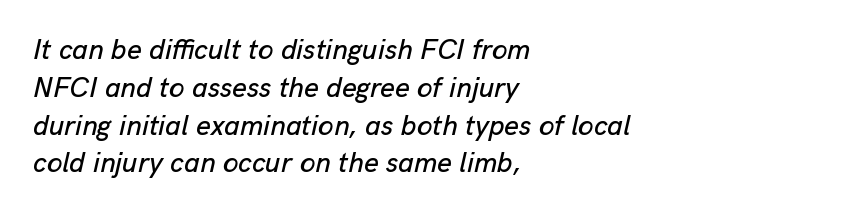
The typography opts for an oblique posture over an upright one. Left-aligned paragraph, ragged on the right. The face used here is rendered with its standard letterfit. This sample has the flowing, uneven cadence of proportional lettering. The string is rendered with underlining switched off.
